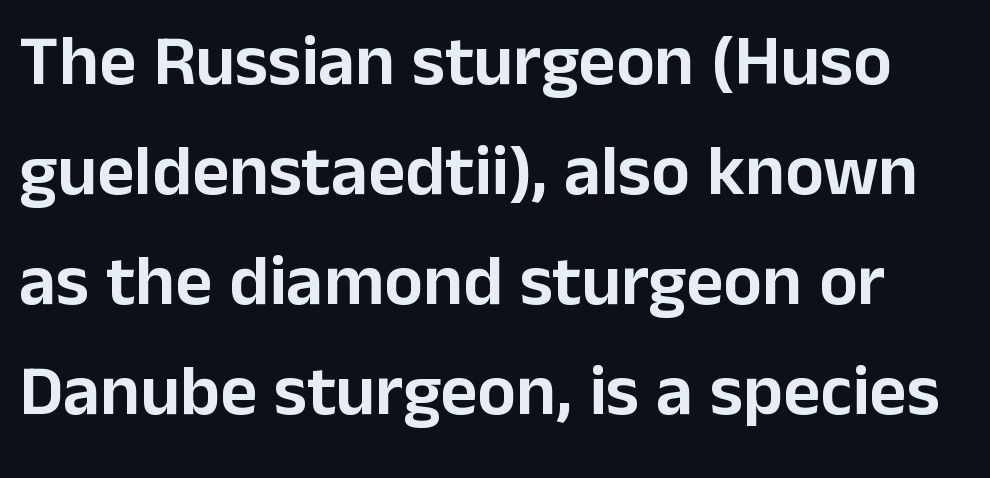
The image shows 72 px sans-serif type, upright; set normal line spacing (1.53x), normal letter spacing, not underlined; low stroke contrast and a medium x-height.
